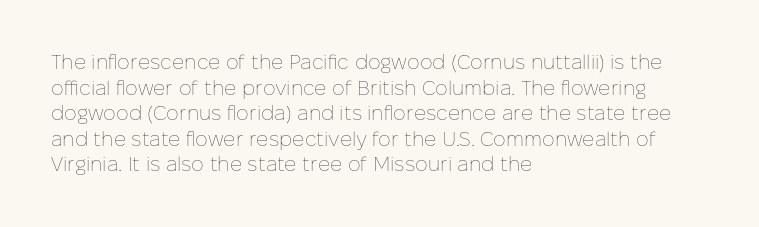
Q: Is the text bold? A: No.
Q: Is the text italic (slanted)? A: No, it is upright.
Q: Is the text underlined? A: No.
Q: How is the paragraph aligned? A: Left-aligned.
Q: Is the spacing between letters normal or unusually wide? A: Normal.
Q: Is the spacing between lines tight, normal or loose? A: Normal.
